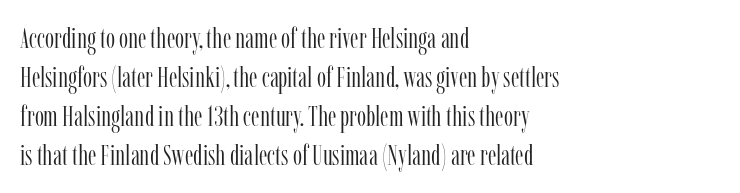
{"serif": "yes", "italic": "no", "bold": "no", "weight": "light", "width": "condensed", "stroke_contrast": "low", "x_height": "medium", "monospaced": "no", "underline": "no", "align": "left", "line_spacing": "normal", "line_spacing_ratio": 1.34, "letter_spacing": "normal", "letter_spacing_em": 0.0, "glyph_px": 29}
